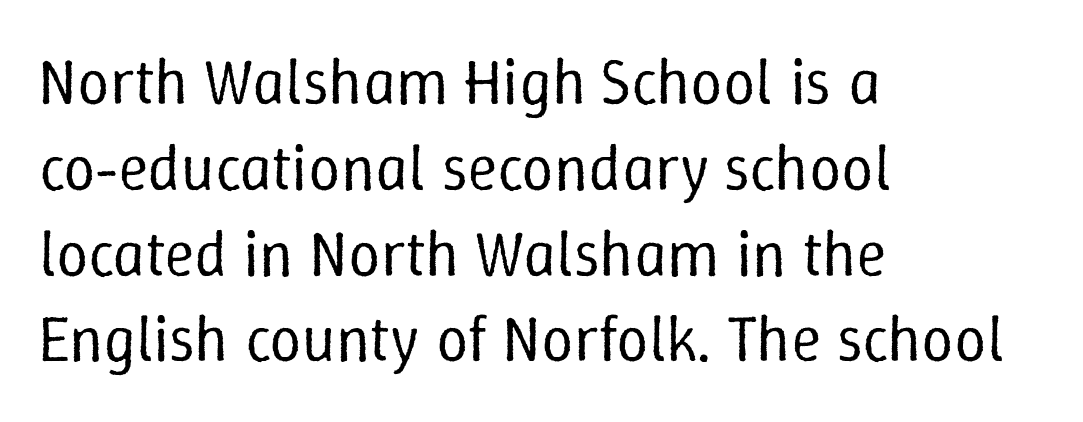
{"italic": "no", "bold": "no", "weight": "regular", "width": "normal", "stroke_contrast": "low", "x_height": "medium", "monospaced": "no", "underline": "no", "align": "left", "line_spacing": "normal", "line_spacing_ratio": 1.34, "letter_spacing": "normal", "letter_spacing_em": 0.0, "glyph_px": 64}
